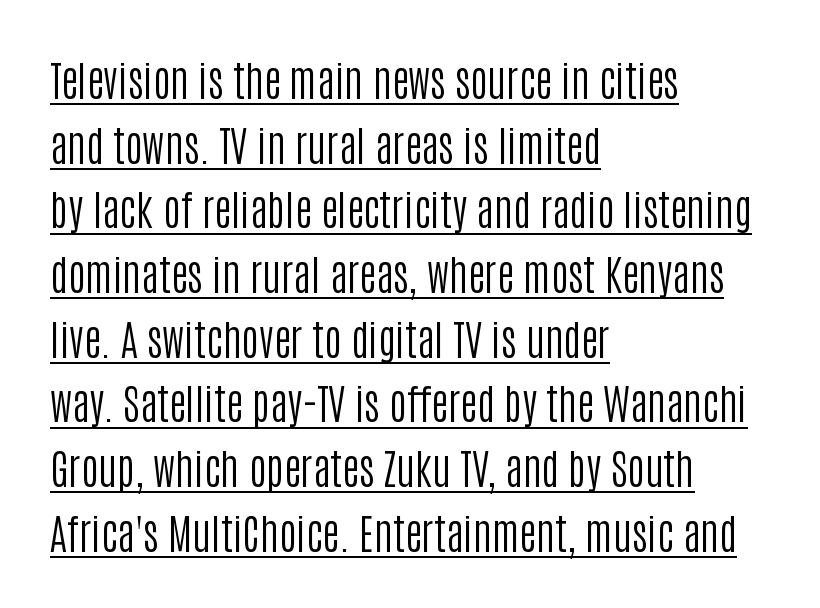
A sans-serif font was chosen for this passage. Characters follow at the spacing the type designer built in. These lines are set flush left with a ragged right edge. This sample carries an underscore along the baseline area. The characters are drawn with everyday or finer stroke widths.
